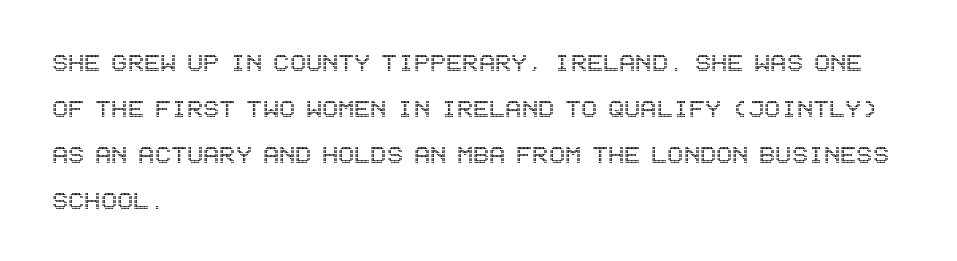
Alignment: flush left. Whoever set this chose a conventional vertical rhythm. The lettering holds an erect, upright posture throughout. Compared with typical body copy, the letter spacing here is the same. A clean baseline with only descenders dipping below it.
